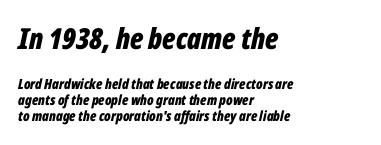
The image shows 29 px bold, condensed type, italic (leaning right); set left-aligned, tight line spacing (1.14x), normal letter spacing, not underlined; the first (top) block is 2.07x larger; low stroke contrast and a medium x-height.
